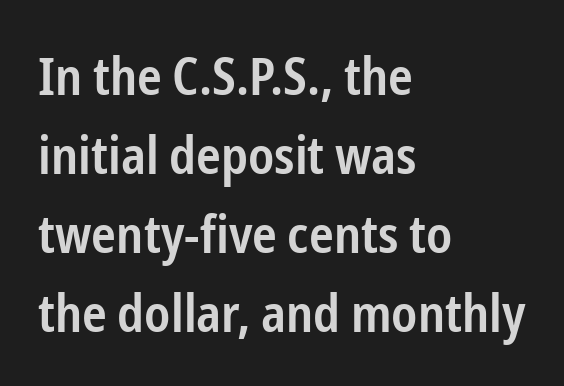
Q: Is the text bold? A: Semi-bold.
Q: Is the text italic (slanted)? A: No, it is upright.
Q: Is the typeface a serif or a sans-serif typeface? A: Sans-serif.
Q: Is the text underlined? A: No.
Q: How is the paragraph aligned? A: Left-aligned.
Q: Is the spacing between letters normal or unusually wide? A: Normal.
Q: Is the spacing between lines tight, normal or loose? A: Normal.
Q: Width (condensed, normal, or wide)? A: Condensed.
Q: Stroke contrast? A: Low.
Q: x-height? A: Medium.
Q: Monospaced? A: No.
